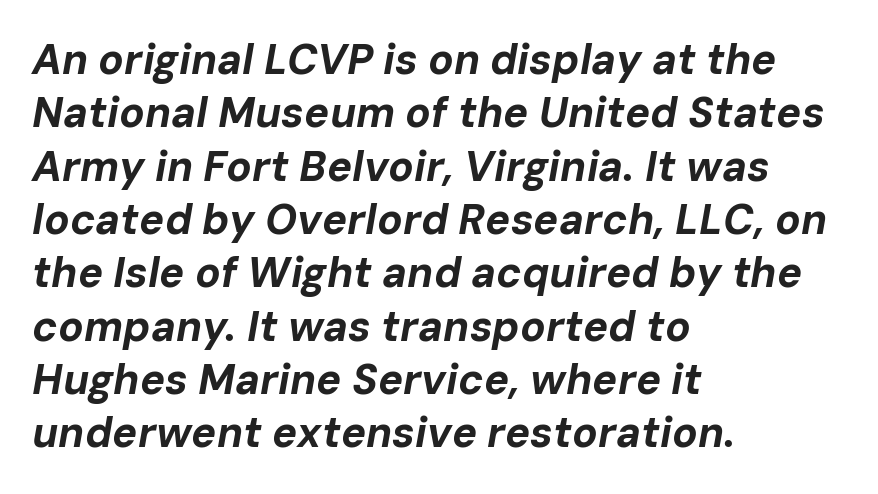
Q: Is the text bold? A: Yes.
Q: Is the text italic (slanted)? A: Yes, it leans right by about 10 degrees.
Q: Is the text underlined? A: No.
Q: How is the paragraph aligned? A: Left-aligned.
Q: Is the spacing between letters normal or unusually wide? A: Normal.
Q: Is the spacing between lines tight, normal or loose? A: Normal.
Q: Width (condensed, normal, or wide)? A: Normal.
Q: Stroke contrast? A: Low.
Q: x-height? A: Medium.
Q: Monospaced? A: No.
